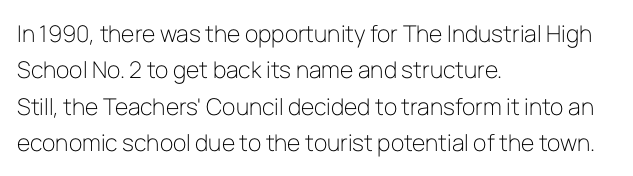
Compared with typical paragraphs, the rows here are spaced about the same. The letterforms sit at book weight or below. Ascenders rise straight up at ninety degrees. The lines are quadded left. Check the space under the baseline: it is left empty. Tracking value appears to be zero — textbook default spacing.
